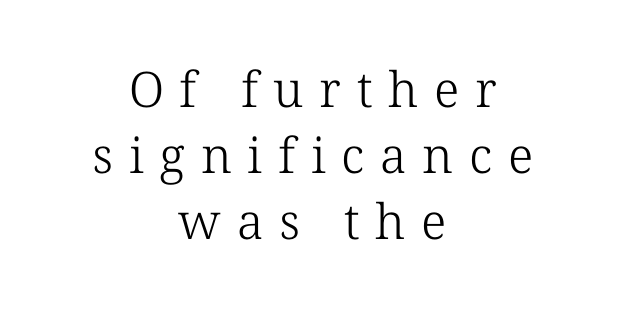
{"serif": "yes", "italic": "no", "bold": "no", "weight": "light", "width": "normal", "stroke_contrast": "low", "x_height": "medium", "monospaced": "no", "underline": "no", "align": "center", "line_spacing": "normal", "line_spacing_ratio": 1.35, "letter_spacing": "wide", "letter_spacing_em": 0.32, "glyph_px": 49}
